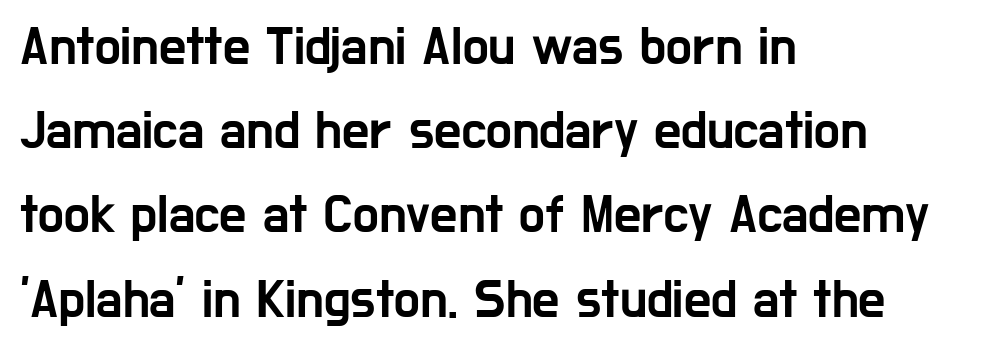
The gap between lines stays unmarked. You could not count columns in this text — the font is proportionally spaced. Between one letter and the next there's only the usual sliver of space. Letterform terminals end flat and unadorned throughout the passage.
